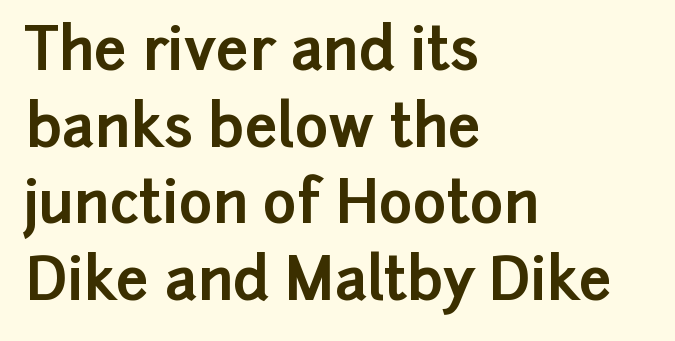
Q: Is the text bold? A: Yes.
Q: Is the text italic (slanted)? A: No, it is upright.
Q: Is the typeface a serif or a sans-serif typeface? A: Sans-serif.
Q: Is the text underlined? A: No.
Q: How is the paragraph aligned? A: Left-aligned.
Q: Is the spacing between letters normal or unusually wide? A: Normal.
Q: Is the spacing between lines tight, normal or loose? A: Normal.
Q: Width (condensed, normal, or wide)? A: Normal.
Q: Stroke contrast? A: Low.
Q: x-height? A: Medium.
Q: Monospaced? A: No.
